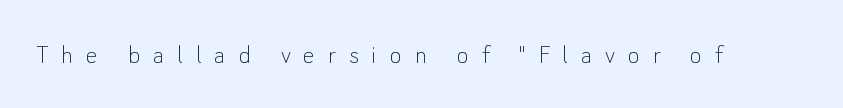
{"serif": "no", "italic": "no", "bold": "no", "weight": "thin", "width": "normal", "stroke_contrast": "low", "x_height": "small", "monospaced": "no", "underline": "no", "letter_spacing": "wide", "letter_spacing_em": 0.44, "glyph_px": 29}
